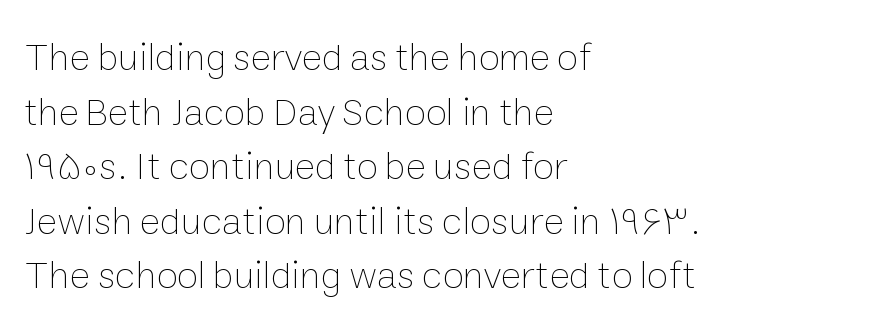
{"italic": "no", "bold": "no", "weight": "thin", "width": "normal", "stroke_contrast": "low", "x_height": "medium", "monospaced": "no", "underline": "no", "align": "left", "line_spacing": "normal", "line_spacing_ratio": 1.4, "letter_spacing": "normal", "letter_spacing_em": 0.0, "glyph_px": 39}
